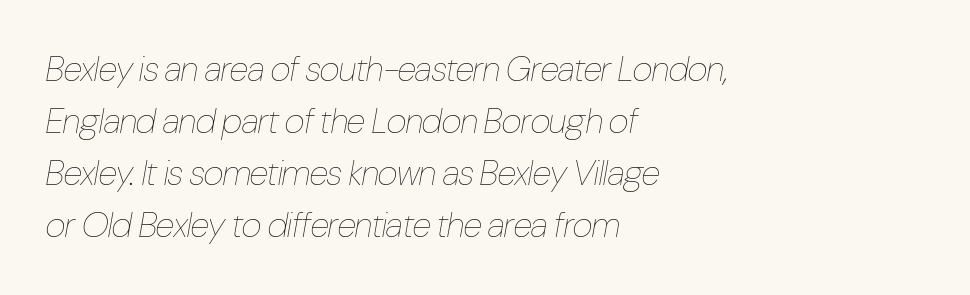
The rows are spaced the way most documents space them. Letters rest on an invisible, unmarked baseline. Nobody touched the tracking dial on this one. Line starts are locked; line ends wander.
